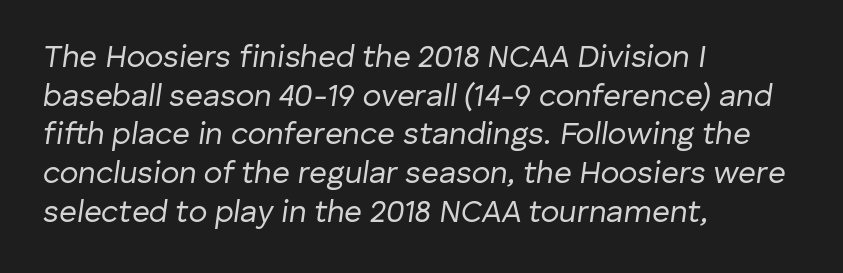
The strokes carry an ordinary text weight at most. Plain, unruled lines of type. What's the leading like? Ordinary, nothing unusual. Compared with a centered layout, this one pins lines to the left instead. The face used here is proportionally spaced, like ordinary book or web type. Each word holds together tightly as a unit, with standard inter-letter gaps.
